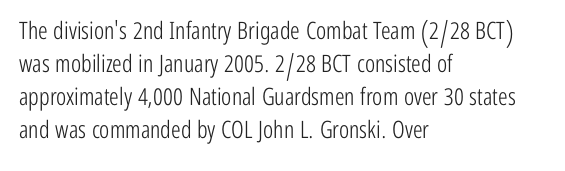
Horizontally, the lines are justified to the leading edge only. A roman cut, with each character standing at attention. The lines sit at an ordinary, default distance from one another. The font sits on the lighter half of the weight spectrum, regular included. Just letters on the line, the space beneath them empty. Standard letterfit; no display-style spreading of the glyphs.
